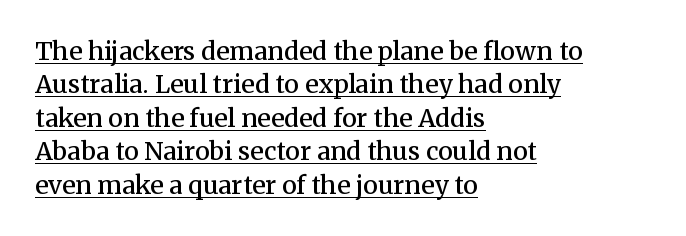
A roman cut, with each character standing at attention. Honestly, the row spacing looks completely unremarkable. The horizontal fit of the characters is conventional and even. The paragraph has a hard left edge and a soft right edge.
